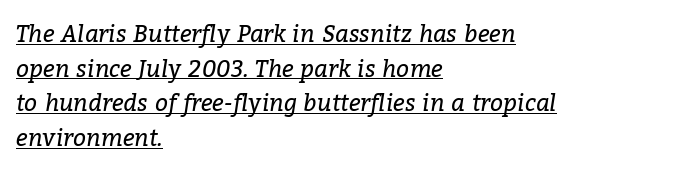
Q: Is the text bold? A: No.
Q: Is the text italic (slanted)? A: Yes, it leans right by about 9 degrees.
Q: Is the text underlined? A: Yes.
Q: How is the paragraph aligned? A: Left-aligned.
Q: Is the spacing between letters normal or unusually wide? A: Normal.
Q: Is the spacing between lines tight, normal or loose? A: Normal.
